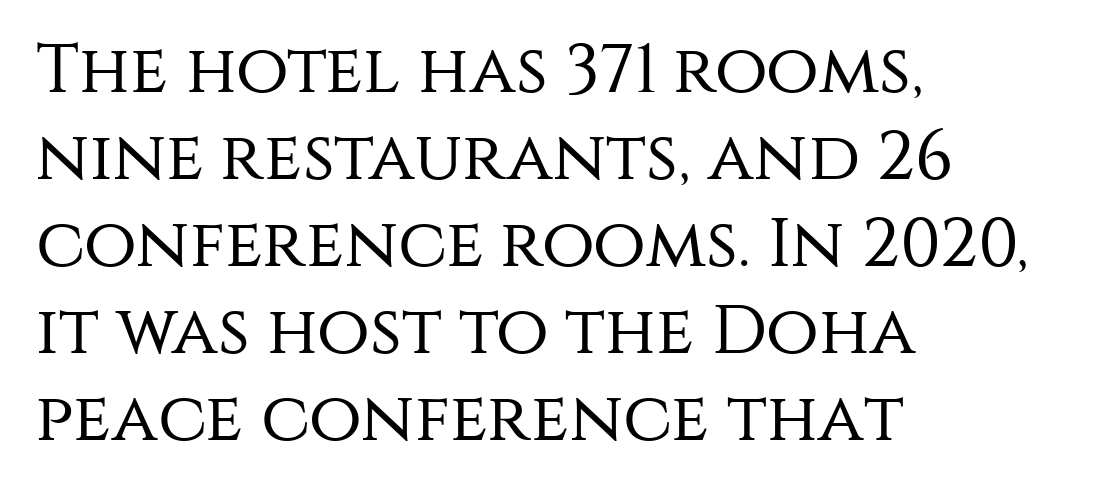
The image shows 69 px regular-weight sans-serif type, upright; set left-aligned, normal line spacing (1.26x), normal letter spacing, not underlined; medium stroke contrast and a large x-height.
